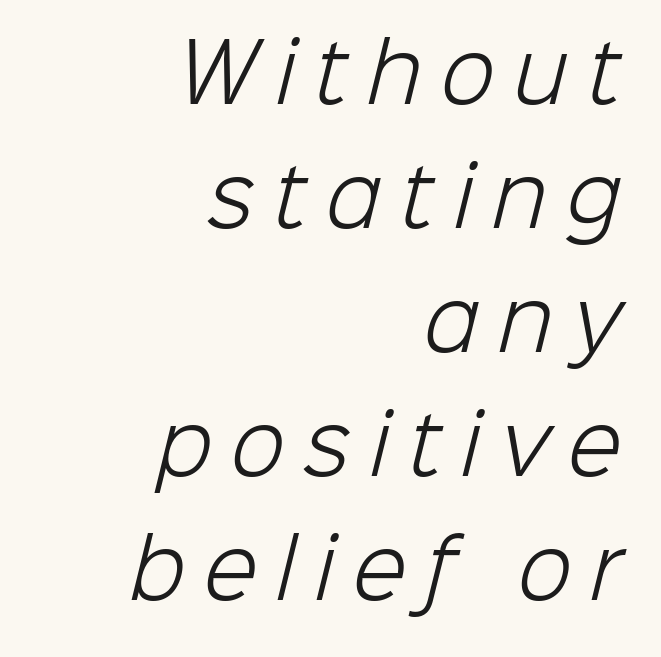
The image shows 79 px light sans-serif type; set right-aligned, normal line spacing (1.57x), unusually wide letter spacing (+0.24 em), not underlined; low stroke contrast and a medium x-height.
